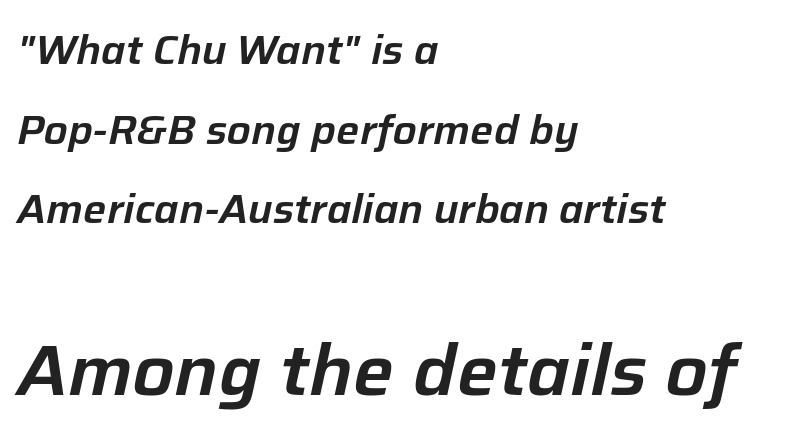
{"italic": "yes", "lean": "right", "slant_degrees": 12, "width": "normal", "stroke_contrast": "low", "x_height": "medium", "monospaced": "no", "underline": "no", "align": "left", "line_spacing": "loose", "line_spacing_ratio": 1.94, "letter_spacing": "normal", "letter_spacing_em": 0.0, "larger_block": "second", "size_ratio": 1.76, "glyph_px": 72}
